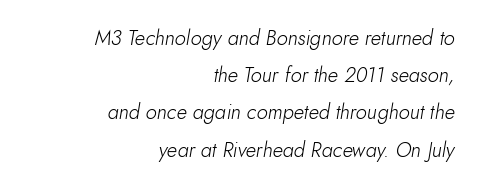
{"italic": "yes", "lean": "right", "slant_degrees": 10, "bold": "no", "underline": "no", "align": "right", "line_spacing_ratio": 1.86, "letter_spacing": "normal", "letter_spacing_em": 0.0, "glyph_px": 20}
